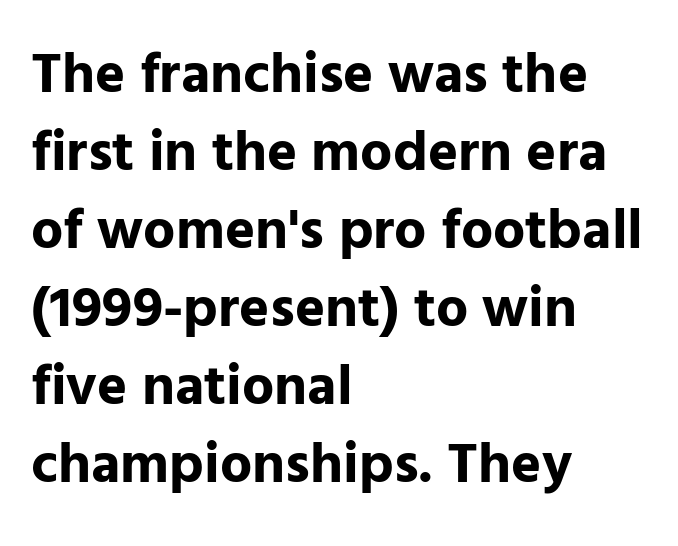
Nope, no serifs anywhere on these letters. If you measured baseline to baseline, you'd find a middling distance. Students, this is bold: see how much ink each stroke carries. Which margin do the lines hug? The left one — the right edge is uneven. Italic? Not at all — the glyphs are vertical.
